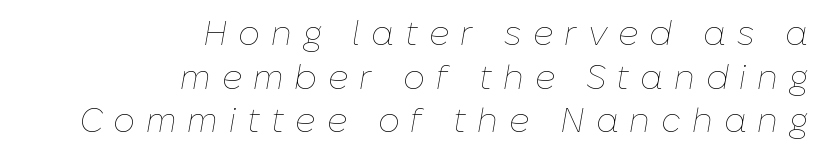
{"italic": "yes", "lean": "right", "slant_degrees": 10, "bold": "no", "weight": "thin", "width": "normal", "stroke_contrast": "low", "x_height": "medium", "monospaced": "no", "underline": "no", "align": "right", "line_spacing": "normal", "line_spacing_ratio": 1.28, "letter_spacing": "wide", "letter_spacing_em": 0.32, "glyph_px": 34}
